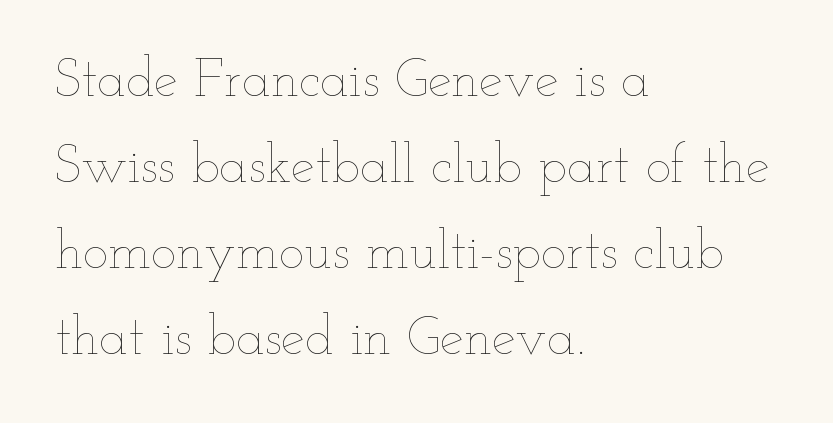
Q: Is the text bold? A: No.
Q: Is the text italic (slanted)? A: No, it is upright.
Q: Is the text underlined? A: No.
Q: How is the paragraph aligned? A: Left-aligned.
Q: Is the spacing between letters normal or unusually wide? A: Normal.
Q: Is the spacing between lines tight, normal or loose? A: Normal.
Q: Width (condensed, normal, or wide)? A: Wide.
Q: Stroke contrast? A: Low.
Q: x-height? A: Small.
Q: Monospaced? A: No.
